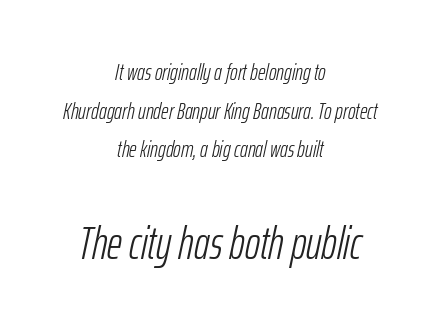
If you drew a line through each stem, it would be angled. Inter-character spacing is left at the font's built-in metrics. The space beneath each line is pristine and unruled. Compared with a flush-left layout, this one balances lines on the center instead. The letters advance in unequal steps, a hallmark of proportional type.
